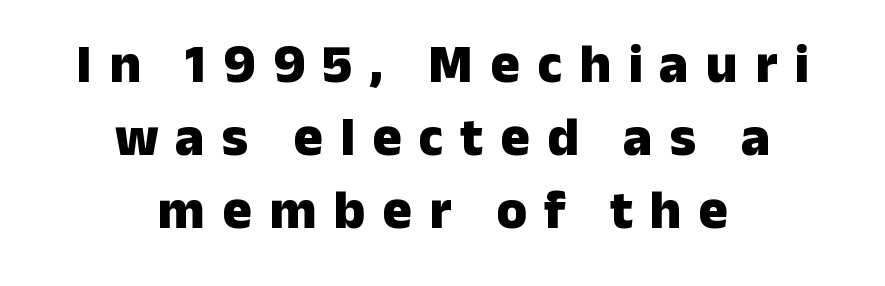
Q: Is the text bold? A: Yes.
Q: Is the text italic (slanted)? A: No, it is upright.
Q: Is the typeface a serif or a sans-serif typeface? A: Sans-serif.
Q: Is the text underlined? A: No.
Q: How is the paragraph aligned? A: Centered.
Q: Is the spacing between letters normal or unusually wide? A: Unusually wide.
Q: Is the spacing between lines tight, normal or loose? A: Normal.
Q: Width (condensed, normal, or wide)? A: Normal.
Q: Stroke contrast? A: Low.
Q: x-height? A: Medium.
Q: Monospaced? A: No.
